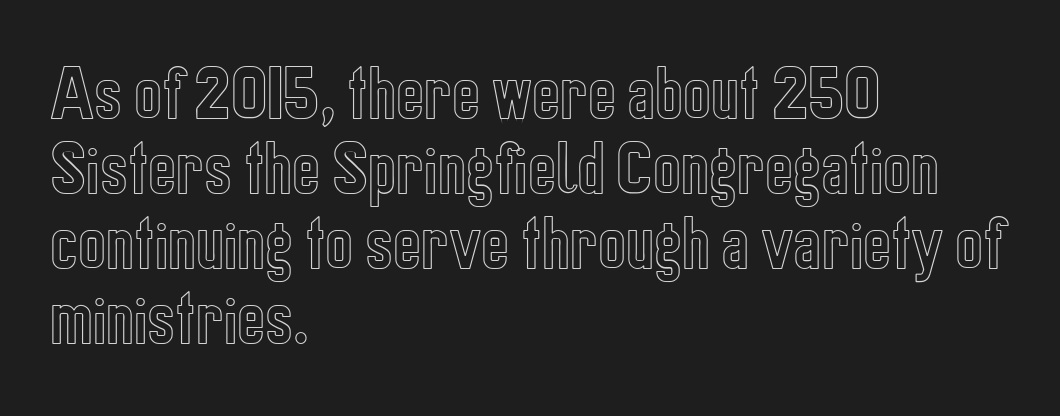
The image shows 59 px condensed type, upright; set left-aligned, normal line spacing (1.27x), normal letter spacing, not underlined; a medium x-height.
